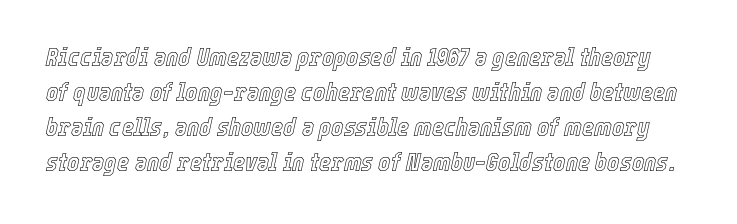
The image shows 26 px text type, italic (leaning right); set normal line spacing (1.35x), normal letter spacing, not underlined.
